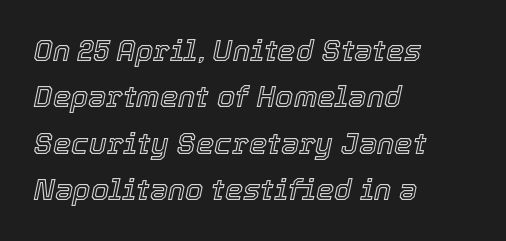
The image shows 29 px text type, italic (leaning right); set left-aligned, normal line spacing (1.6x), normal letter spacing, not underlined; a medium x-height.
